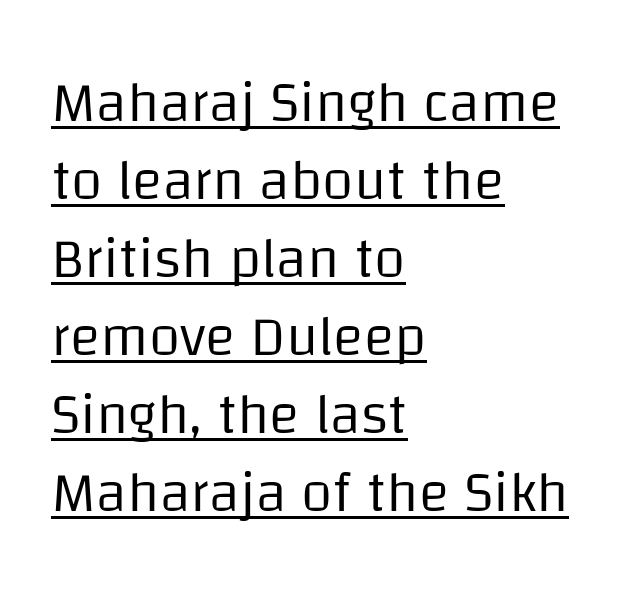
Q: Is the text bold? A: No.
Q: Is the text italic (slanted)? A: No, it is upright.
Q: Is the typeface a serif or a sans-serif typeface? A: Sans-serif.
Q: Is the text underlined? A: Yes.
Q: How is the paragraph aligned? A: Left-aligned.
Q: Is the spacing between letters normal or unusually wide? A: Normal.
Q: Is the spacing between lines tight, normal or loose? A: Normal.
Q: Width (condensed, normal, or wide)? A: Normal.
Q: Stroke contrast? A: Low.
Q: x-height? A: Large.
Q: Monospaced? A: No.
